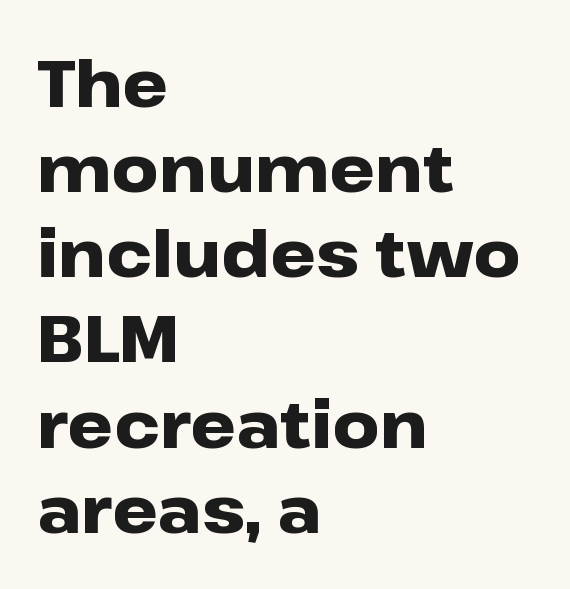
Q: Is the text bold? A: Yes.
Q: Is the text italic (slanted)? A: No, it is upright.
Q: Is the typeface a serif or a sans-serif typeface? A: Sans-serif.
Q: Is the text underlined? A: No.
Q: How is the paragraph aligned? A: Left-aligned.
Q: Is the spacing between letters normal or unusually wide? A: Normal.
Q: Is the spacing between lines tight, normal or loose? A: Normal.
Q: Width (condensed, normal, or wide)? A: Wide.
Q: Stroke contrast? A: Low.
Q: x-height? A: Medium.
Q: Monospaced? A: No.
